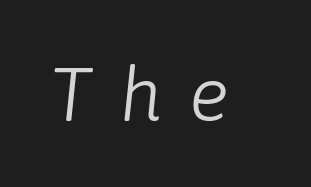
Compared with a typical body face, this is equally light or lighter still. The letterforms stand isolated, each surrounded by extra space. Do the characters align in a grid? No, the font is proportional. This rendering features lettering with no underline.
